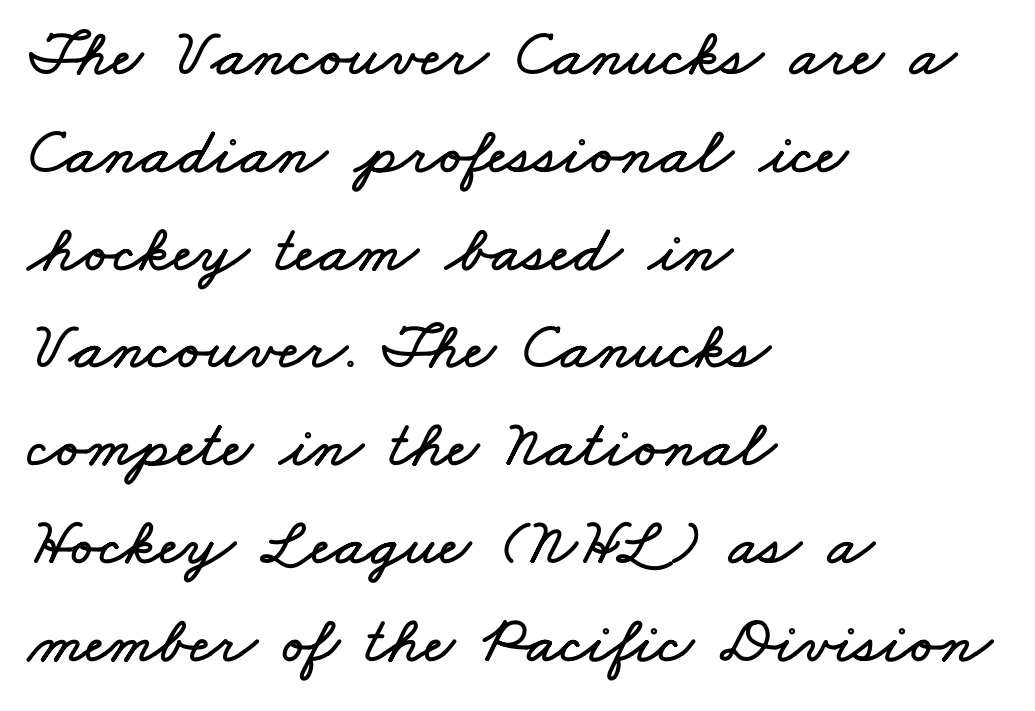
Q: Is the text underlined? A: No.
Q: How is the paragraph aligned? A: Left-aligned.
Q: Is the spacing between letters normal or unusually wide? A: Normal.
Q: Is the spacing between lines tight, normal or loose? A: Normal.
Q: Width (condensed, normal, or wide)? A: Wide.
Q: Stroke contrast? A: Low.
Q: x-height? A: Small.
Q: Monospaced? A: No.
